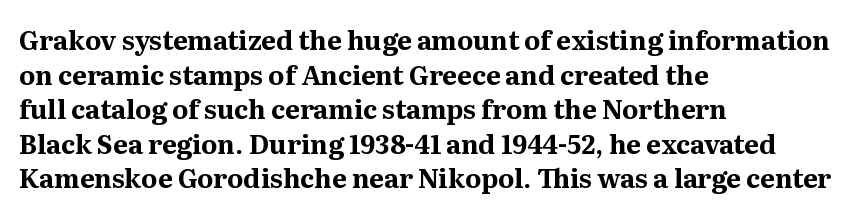
Do the letters lean? They stand straight. Standard letterfit; no display-style spreading of the glyphs. The strip under each line holds only bare page. The rendering anchors every line to the left-hand side. The glyphs have the mass of a bold cut. Quick note: interline space is typical.
